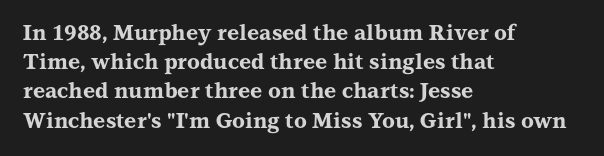
Q: Is the text bold? A: Yes.
Q: Is the text italic (slanted)? A: No, it is upright.
Q: Is the text underlined? A: No.
Q: How is the paragraph aligned? A: Left-aligned.
Q: Is the spacing between letters normal or unusually wide? A: Normal.
Q: Is the spacing between lines tight, normal or loose? A: Normal.
